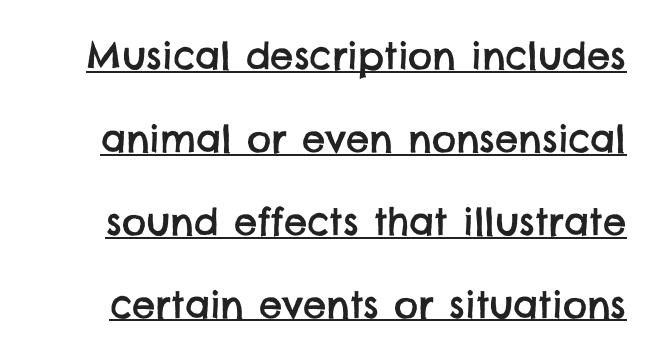
The image shows 37 px sans-serif type; set loose line spacing (2.24x), normal letter spacing, underlined; low stroke contrast and a large x-height.
